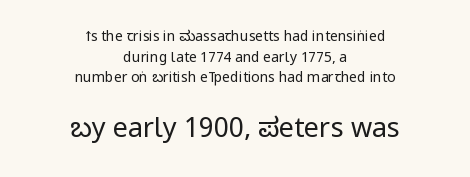
Q: Is the text bold? A: No.
Q: Is the text italic (slanted)? A: No, it is upright.
Q: Is the text underlined? A: No.
Q: How is the paragraph aligned? A: Centered.
Q: Is the spacing between letters normal or unusually wide? A: Normal.
Q: Is the spacing between lines tight, normal or loose? A: Normal.
Q: Which block of text is set in a larger size, the first (top) or the second (bottom)? A: The second (bottom) one.
